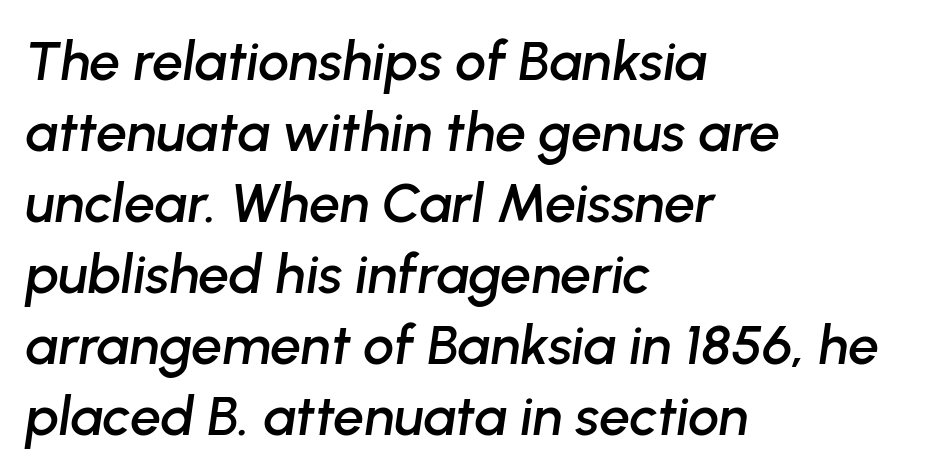
The image shows 55 px text type, italic (leaning right); set left-aligned, normal line spacing (1.29x), normal letter spacing, not underlined; low stroke contrast and a medium x-height.
